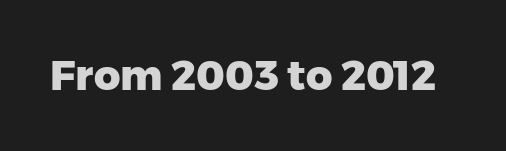
The image shows 41 px heavy sans-serif type, upright; set normal letter spacing, not underlined; low stroke contrast and a medium x-height.
